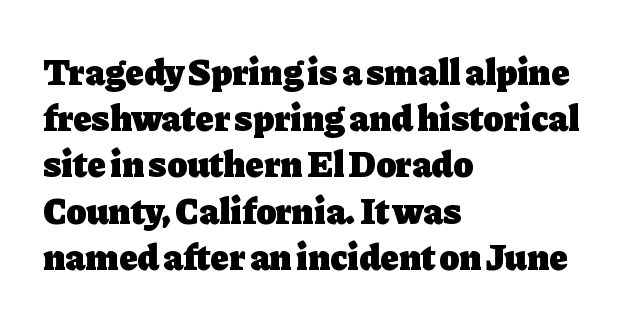
{"serif": "yes", "italic": "no", "bold": "yes", "weight": "heavy", "width": "normal", "stroke_contrast": "low", "x_height": "medium", "monospaced": "no", "underline": "no", "align": "left", "line_spacing": "normal", "line_spacing_ratio": 1.25, "letter_spacing": "normal", "letter_spacing_em": 0.0, "glyph_px": 37}
